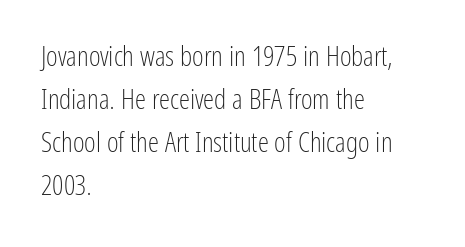
Q: Is the text bold? A: No.
Q: Is the text italic (slanted)? A: No, it is upright.
Q: Is the typeface a serif or a sans-serif typeface? A: Sans-serif.
Q: Is the text underlined? A: No.
Q: How is the paragraph aligned? A: Left-aligned.
Q: Is the spacing between letters normal or unusually wide? A: Normal.
Q: Is the spacing between lines tight, normal or loose? A: Normal.
Q: Width (condensed, normal, or wide)? A: Condensed.
Q: Stroke contrast? A: Low.
Q: x-height? A: Medium.
Q: Monospaced? A: No.
